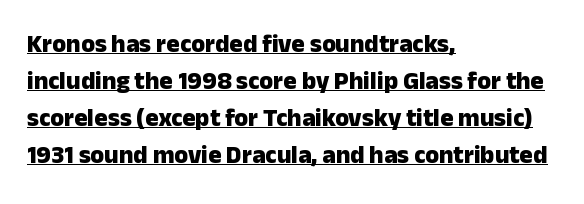
The ragged edge is on the right, which tells us the setting is flush left. The rendering uses a bold face; every stroke is thick and dark. Decoration check: the copy is underlined. Quick note: interline space is typical.
